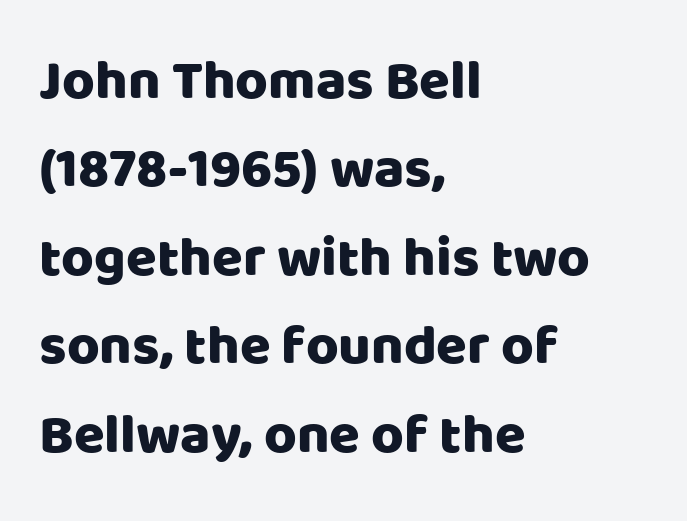
Beneath every word, the page is bare. Evenly set lines give the paragraph a standard silhouette. This is roman type, the default non-slanted kind. This rendering employs a face without finishing strokes, i.e., a sans-serif.
